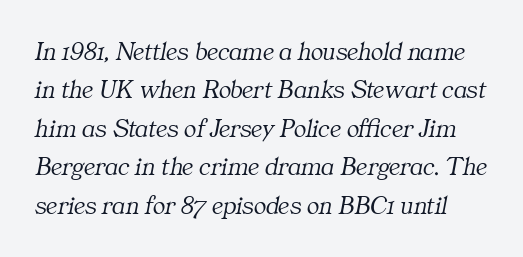
{"italic": "yes", "lean": "right", "slant_degrees": 11, "bold": "no", "underline": "no", "line_spacing": "normal", "line_spacing_ratio": 1.48, "letter_spacing": "normal", "letter_spacing_em": 0.0, "glyph_px": 26}
